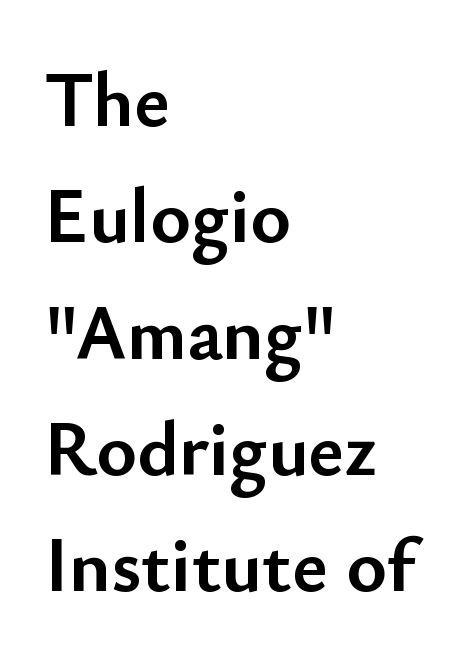
{"serif": "no", "italic": "no", "bold": "yes", "weight": "semibold", "width": "normal", "stroke_contrast": "low", "x_height": "small", "monospaced": "no", "underline": "no", "align": "left", "line_spacing": "normal", "line_spacing_ratio": 1.51, "letter_spacing": "normal", "letter_spacing_em": 0.0, "glyph_px": 77}
